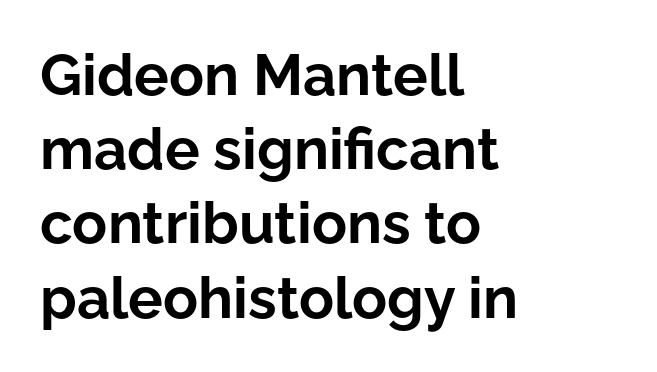
Students, observe: this is what conventionally led text looks like. Is there any slant? The stems are plumb. The space beneath each line is pristine and unruled. Nothing sits at the stroke ends, so this counts as sans-serif.
